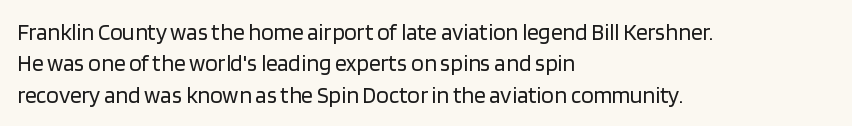
One glance says typical: line gaps are just what's usual. What stands out about the letter spacing? Nothing — it is the standard amount. This reads as an unemphasized weight, regular at the heaviest. The text block is weighted toward the left margin, trailing off unevenly rightward. Descender tails drop into unmarked territory. The specimen reads as upright at a glance.
